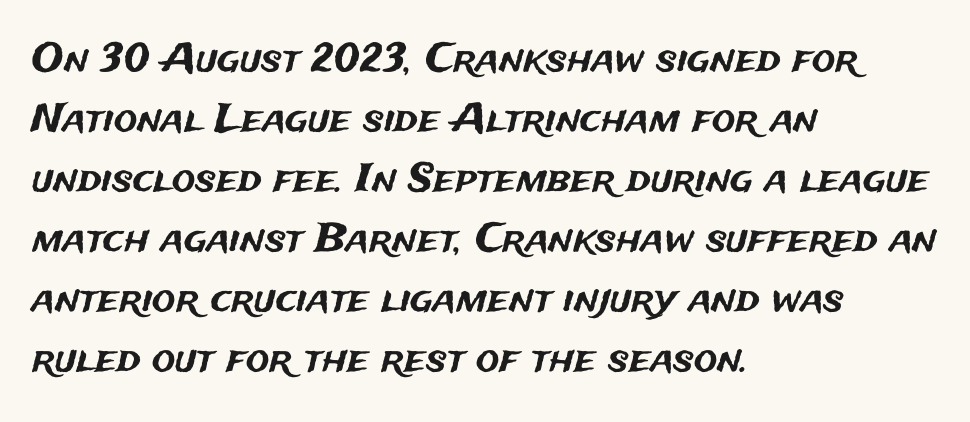
The image shows 39 px sans-serif type; set left-aligned, normal line spacing (1.54x), normal letter spacing, not underlined; medium stroke contrast and a medium x-height.
